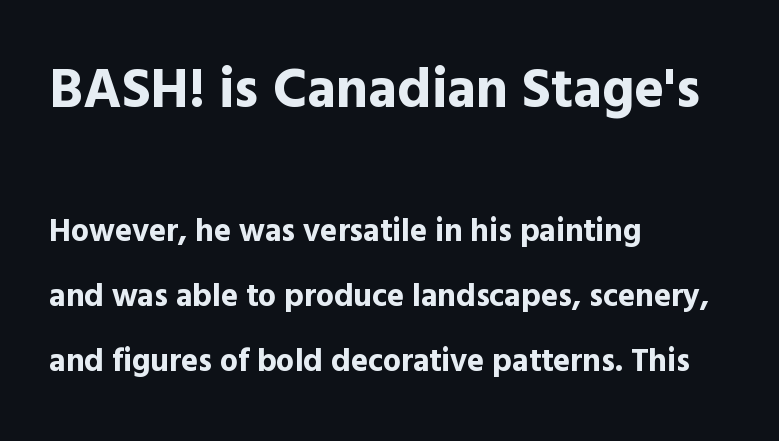
Varying glyph widths throughout — classic text-font behaviour. The designer gave the opening block more size than the closing block. Classification — sans serif. The type sits square on the baseline with zero lean. Lines of text with bare space underneath.
